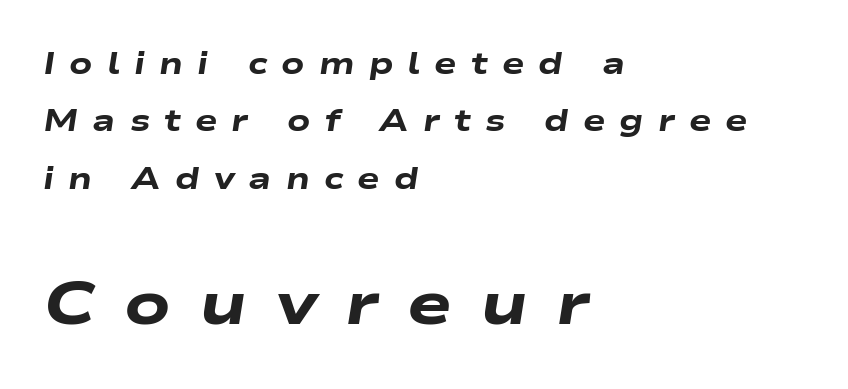
The lines are spread far apart with generous leading. One-word summary of the alignment: left. Would a proofreader flag this as italicized? Yes. Is the type bold? Yes — the strokes are clearly thick and heavy. The baseline area is clear.
